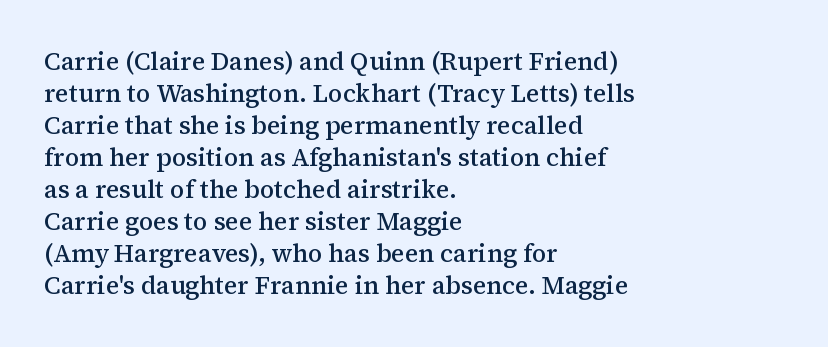
Q: Is the text bold? A: Semi-bold.
Q: Is the text italic (slanted)? A: No, it is upright.
Q: Is the text underlined? A: No.
Q: How is the paragraph aligned? A: Left-aligned.
Q: Is the spacing between letters normal or unusually wide? A: Normal.
Q: Is the spacing between lines tight, normal or loose? A: Normal.
